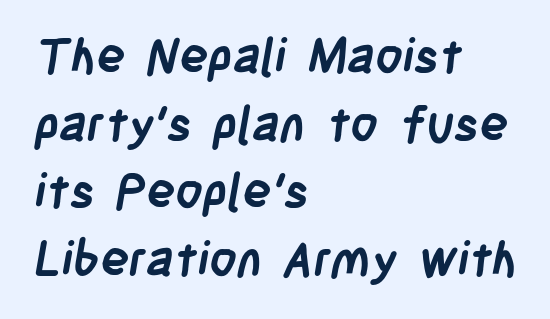
The image shows 48 px semibold, condensed sans-serif type; set left-aligned, normal line spacing (1.41x), normal letter spacing, not underlined; low stroke contrast and a large x-height.
